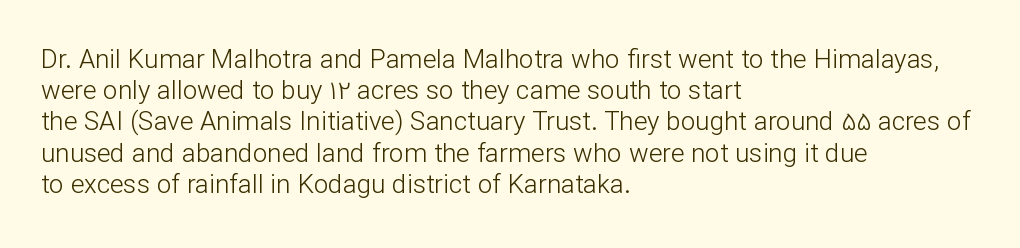
{"italic": "no", "bold": "no", "underline": "no", "align": "left", "line_spacing_ratio": 1.2, "letter_spacing": "normal", "letter_spacing_em": 0.0, "glyph_px": 26}
